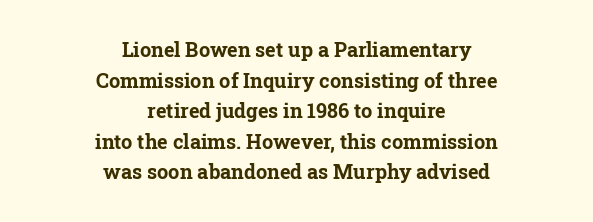
The image shows 20 px bold type, upright; set centered, normal line spacing (1.53x), normal letter spacing, not underlined.
